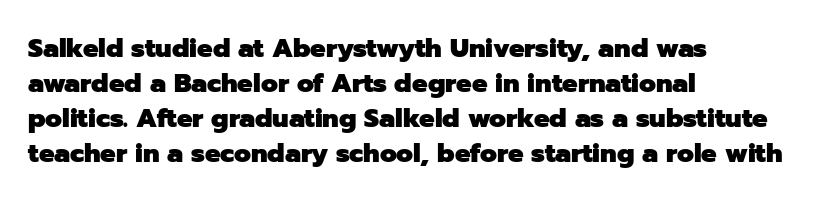
The baseline area is clear. The lines in this sample share a left origin and differ only in where they stop. The type is set solid horizontally, with unmodified tracking. Compared with typical paragraphs, the rows here are spaced about the same. Thick stems and heavy bowls — unmistakably bold. Ascenders rise straight up at ninety degrees.
